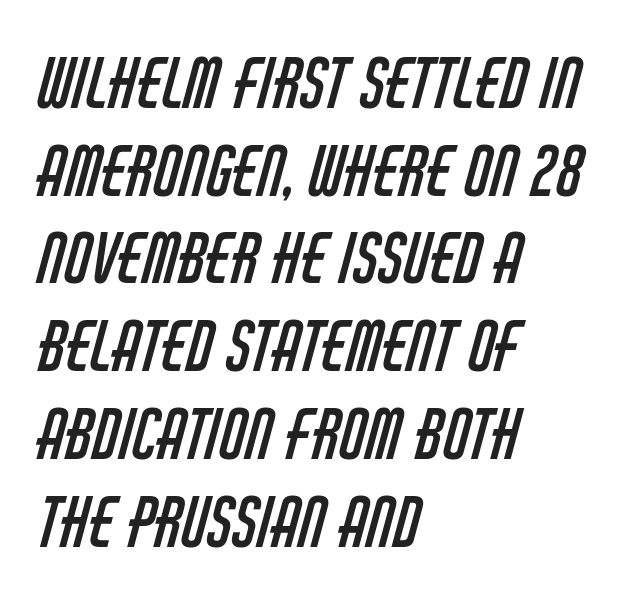
The image shows 68 px regular-weight, condensed sans-serif type; set left-aligned, normal line spacing (1.29x), normal letter spacing, not underlined; low stroke contrast and a large x-height.
